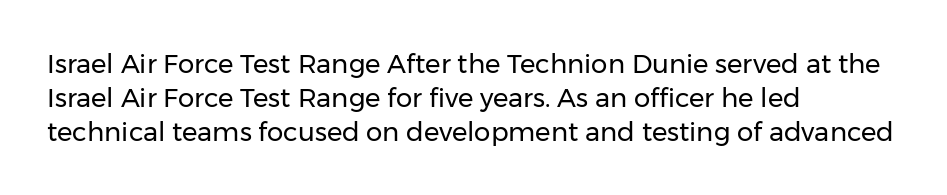
{"italic": "no", "bold": "no", "underline": "no", "align": "left", "line_spacing": "normal", "line_spacing_ratio": 1.3, "letter_spacing": "normal", "letter_spacing_em": 0.0, "glyph_px": 26}
